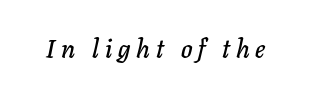
{"italic": "yes", "lean": "right", "slant_degrees": 11, "underline": "no", "letter_spacing": "wide", "letter_spacing_em": 0.23, "glyph_px": 26}
